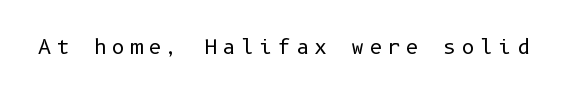
{"italic": "no", "bold": "no", "underline": "no", "letter_spacing": "wide", "letter_spacing_em": 0.27, "glyph_px": 20}
